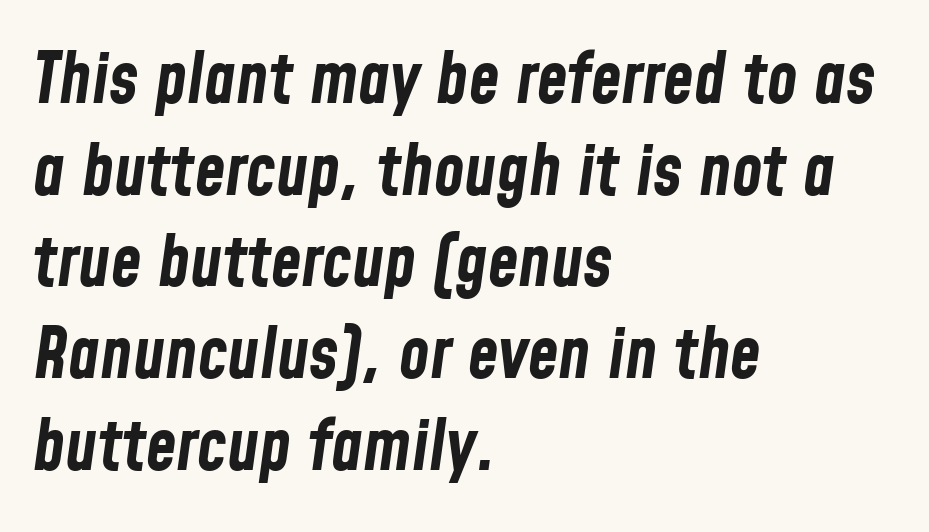
Q: Is the text bold? A: Yes.
Q: Is the text italic (slanted)? A: Yes, it leans right by about 8 degrees.
Q: Is the text underlined? A: No.
Q: How is the paragraph aligned? A: Left-aligned.
Q: Is the spacing between letters normal or unusually wide? A: Normal.
Q: Is the spacing between lines tight, normal or loose? A: Normal.
Q: Width (condensed, normal, or wide)? A: Condensed.
Q: Stroke contrast? A: Low.
Q: x-height? A: Medium.
Q: Monospaced? A: No.
